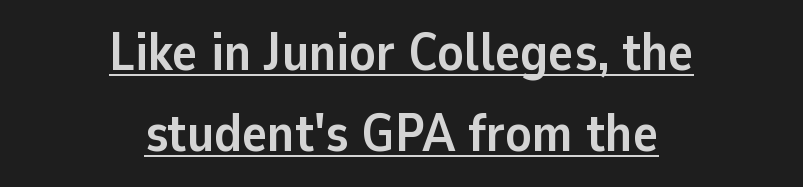
You can see a thin bar hugging the bottom of the glyphs. Is there any slant? The stems are plumb. These lines are rendered in a variable-pitch font. Normally led — the rows are evenly, conventionally spaced. The font family rendered here belongs to the sans-serif group.
